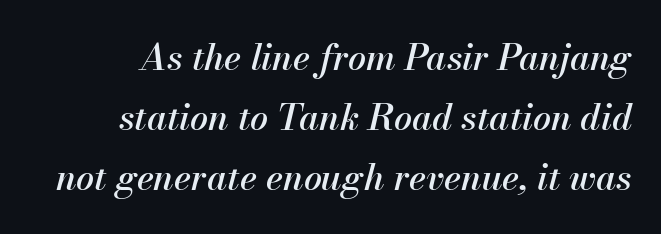
The passage shown is not underscored anywhere. Whoever set this chose a conventional vertical rhythm. The line texture is even and compact thanks to regular tracking. Compared with ordinary roman type, these characters are visibly tilted.
